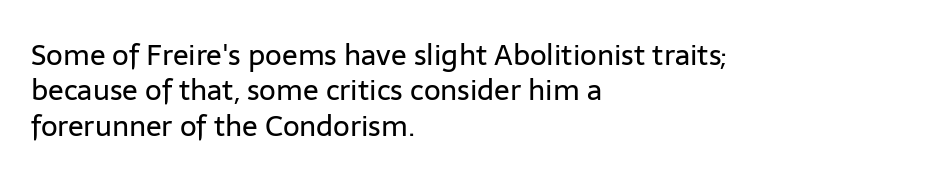
Nope, not italic — everything's standing straight. The letterforms sit shoulder to shoulder at normal distance. No extra ink here — the face is not bold. Check under the words: just untouched page. The text block is weighted toward the left margin, trailing off unevenly rightward. You could not count columns in this text — the font is proportionally spaced.
